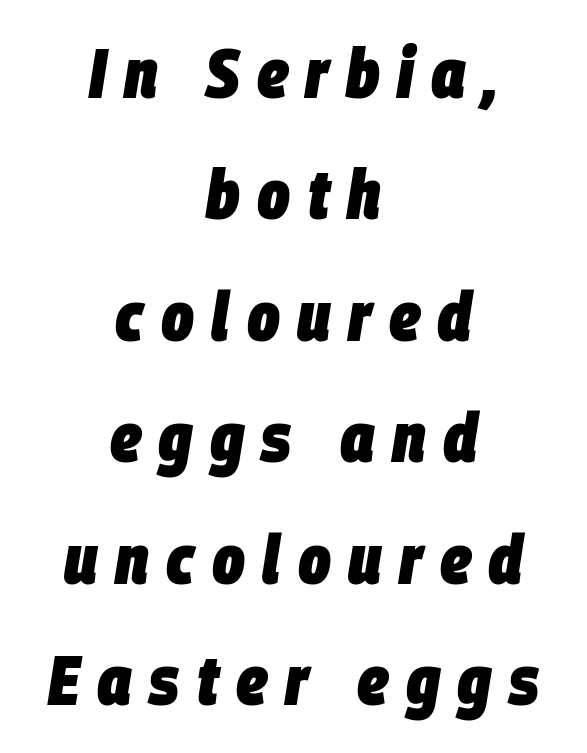
The image shows 69 px heavy, condensed type, italic (leaning right); set centered, line spacing 1.76x, unusually wide letter spacing (+0.25 em), not underlined; low stroke contrast and a large x-height.
